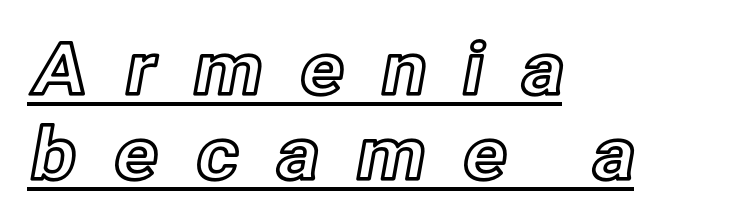
{"width": "normal", "x_height": "medium", "monospaced": "no", "underline": "yes", "align": "left", "line_spacing_ratio": 1.18, "letter_spacing": "wide", "letter_spacing_em": 0.49, "glyph_px": 72}
